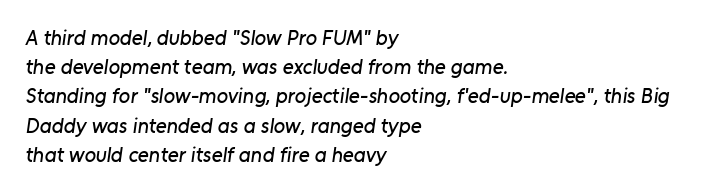
Q: Is the text underlined? A: No.
Q: How is the paragraph aligned? A: Left-aligned.
Q: Is the spacing between letters normal or unusually wide? A: Normal.
Q: Is the spacing between lines tight, normal or loose? A: Normal.
